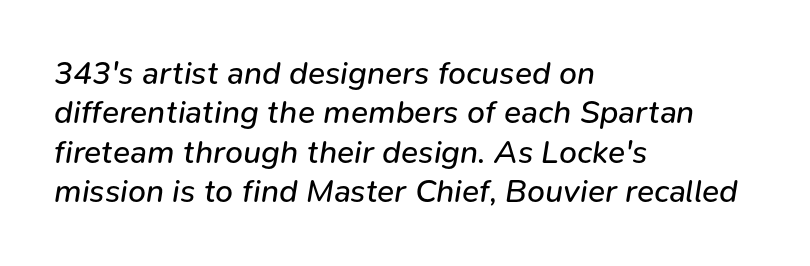
A typesetter would call this zero additional tracking. The specimen omits any rule beneath the text block's lines. This is oblique type, the kind used for emphasis or titles. The weight would be labelled regular, book, light, or lighter still. Character widths vary here, with narrow letters taking less room than wide ones.
